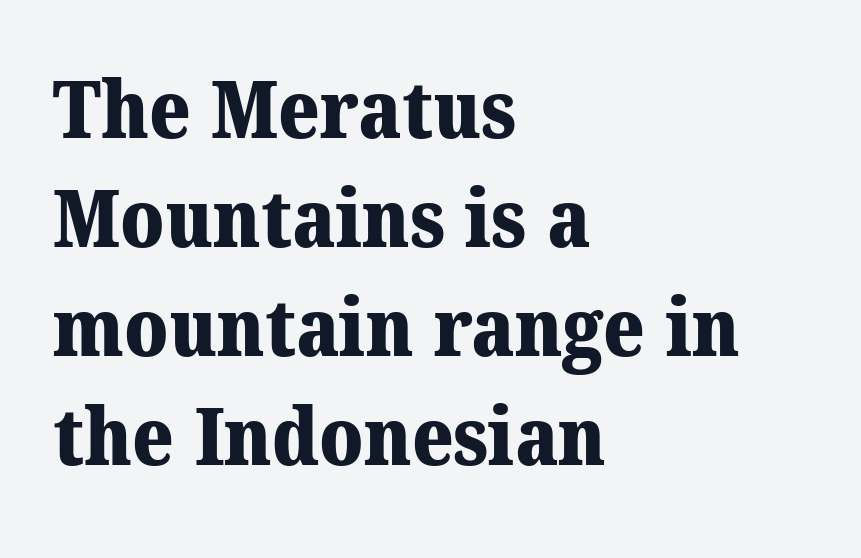
{"serif": "yes", "bold": "yes", "weight": "heavy", "width": "normal", "stroke_contrast": "medium", "x_height": "medium", "monospaced": "no", "underline": "no", "align": "left", "line_spacing": "normal", "line_spacing_ratio": 1.38, "letter_spacing": "normal", "letter_spacing_em": 0.0, "glyph_px": 79}
